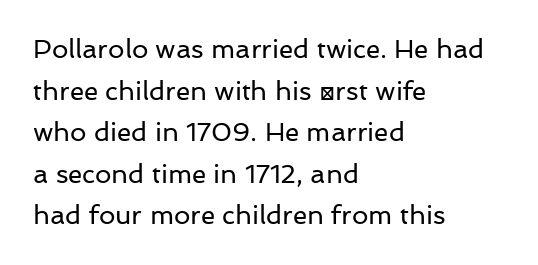
{"italic": "no", "bold": "no", "underline": "no", "align": "left", "line_spacing": "normal", "line_spacing_ratio": 1.6, "letter_spacing": "normal", "letter_spacing_em": 0.0, "glyph_px": 26}
